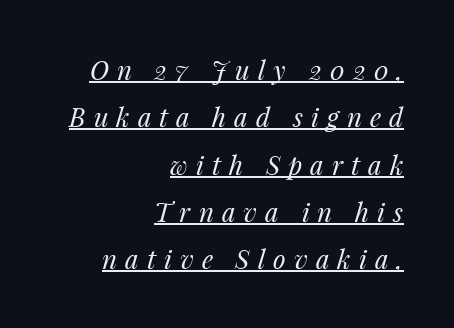
Q: Is the text bold? A: No.
Q: Is the text italic (slanted)? A: Yes, it leans right by about 14 degrees.
Q: Is the text underlined? A: Yes.
Q: How is the paragraph aligned? A: Right-aligned.
Q: Is the spacing between letters normal or unusually wide? A: Unusually wide.
